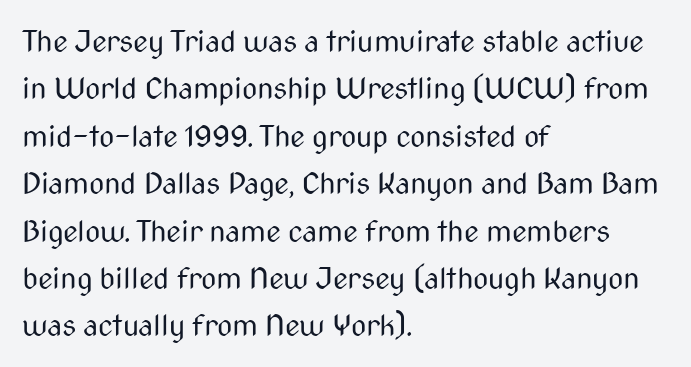
Q: Is the text bold? A: No.
Q: Is the text italic (slanted)? A: No, it is upright.
Q: Is the typeface a serif or a sans-serif typeface? A: Sans-serif.
Q: Is the text underlined? A: No.
Q: How is the paragraph aligned? A: Left-aligned.
Q: Is the spacing between letters normal or unusually wide? A: Normal.
Q: Is the spacing between lines tight, normal or loose? A: Normal.
Q: Width (condensed, normal, or wide)? A: Condensed.
Q: Stroke contrast? A: Medium.
Q: x-height? A: Medium.
Q: Monospaced? A: No.
